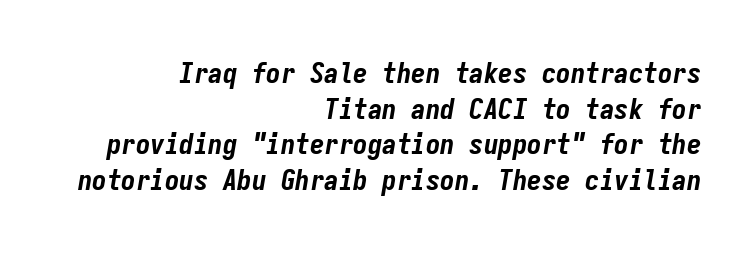
The image shows 29 px bold, condensed type, italic (leaning right), monospaced; set right-aligned, line spacing 1.23x, normal letter spacing, not underlined; low stroke contrast and a medium x-height.
